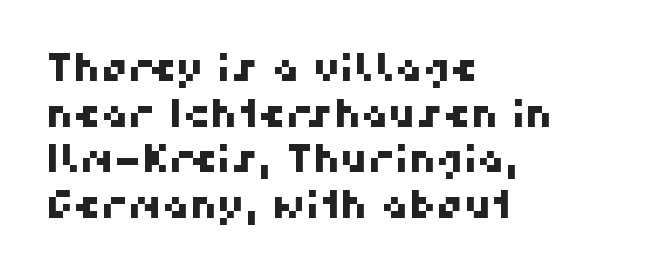
{"serif": "no", "width": "normal", "stroke_contrast": "high", "x_height": "medium", "monospaced": "no", "underline": "no", "align": "left", "line_spacing_ratio": 1.2, "letter_spacing": "normal", "letter_spacing_em": 0.0, "glyph_px": 38}
